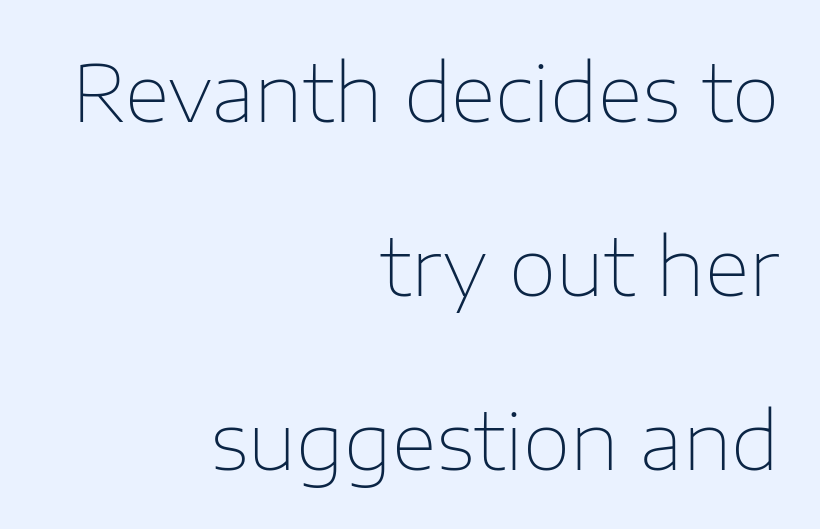
Serifs: no, the terminals of the letterforms are clean. Characters follow at the spacing the type designer built in. Is the type heavy? It reads as light-to-regular instead. Loosely led — the rows are spread out.
